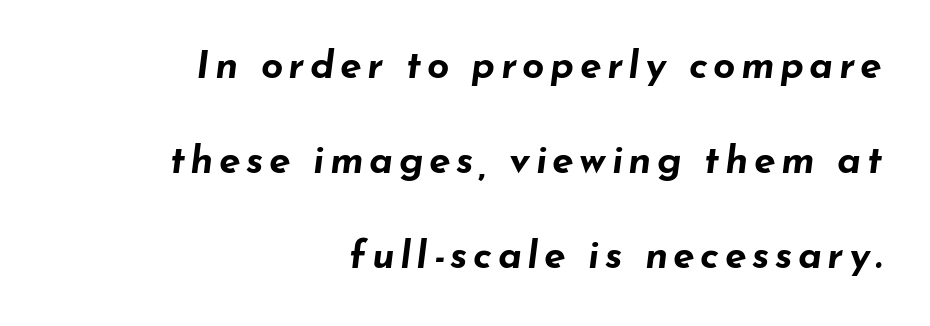
{"italic": "yes", "lean": "right", "slant_degrees": 7, "bold": "yes", "weight": "bold", "width": "wide", "stroke_contrast": "low", "x_height": "small", "monospaced": "no", "underline": "no", "align": "right", "line_spacing": "loose", "line_spacing_ratio": 2.43, "glyph_px": 39}
